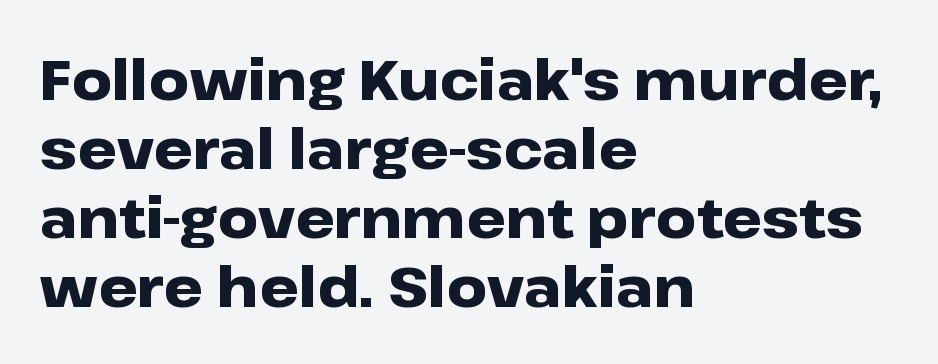
{"serif": "no", "italic": "no", "bold": "yes", "weight": "heavy", "width": "wide", "stroke_contrast": "low", "x_height": "medium", "monospaced": "no", "underline": "no", "align": "left", "line_spacing_ratio": 1.23, "letter_spacing": "normal", "letter_spacing_em": 0.0, "glyph_px": 56}
